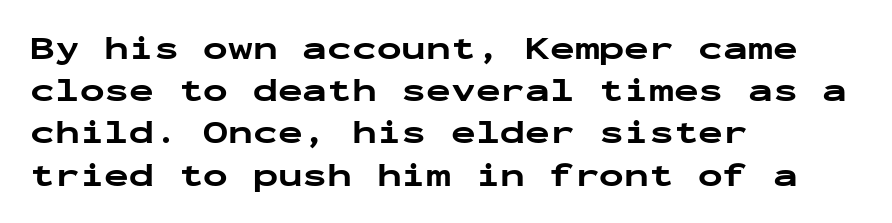
The image shows 33 px bold, wide sans-serif type, upright, monospaced; set left-aligned, normal line spacing (1.28x), normal letter spacing, not underlined; low stroke contrast and a medium x-height.
